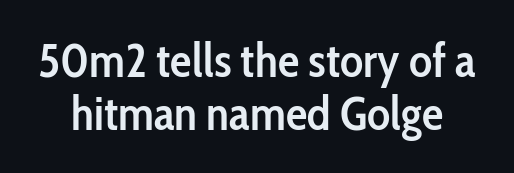
{"serif": "no", "italic": "no", "bold": "semi", "weight": "semibold", "width": "condensed", "stroke_contrast": "low", "x_height": "medium", "monospaced": "no", "underline": "no", "line_spacing": "tight", "line_spacing_ratio": 1.11, "letter_spacing": "normal", "letter_spacing_em": 0.0, "glyph_px": 48}
